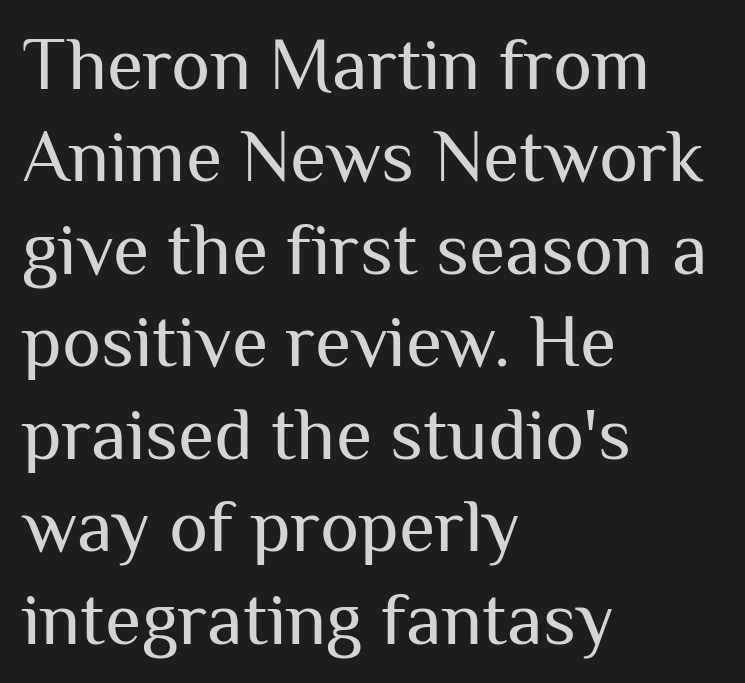
The image shows 74 px regular-weight sans-serif type, upright; set left-aligned, normal line spacing (1.25x), normal letter spacing, not underlined; medium stroke contrast and a medium x-height.
